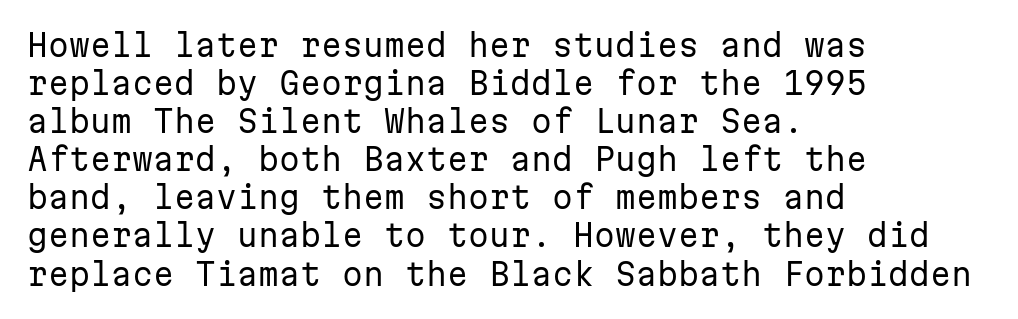
Q: Is the text bold? A: No.
Q: Is the text italic (slanted)? A: No, it is upright.
Q: Is the typeface a serif or a sans-serif typeface? A: Sans-serif.
Q: Is the text underlined? A: No.
Q: How is the paragraph aligned? A: Left-aligned.
Q: Is the spacing between letters normal or unusually wide? A: Normal.
Q: Is the spacing between lines tight, normal or loose? A: Normal.
Q: Width (condensed, normal, or wide)? A: Normal.
Q: Stroke contrast? A: Low.
Q: x-height? A: Medium.
Q: Monospaced? A: Yes.
